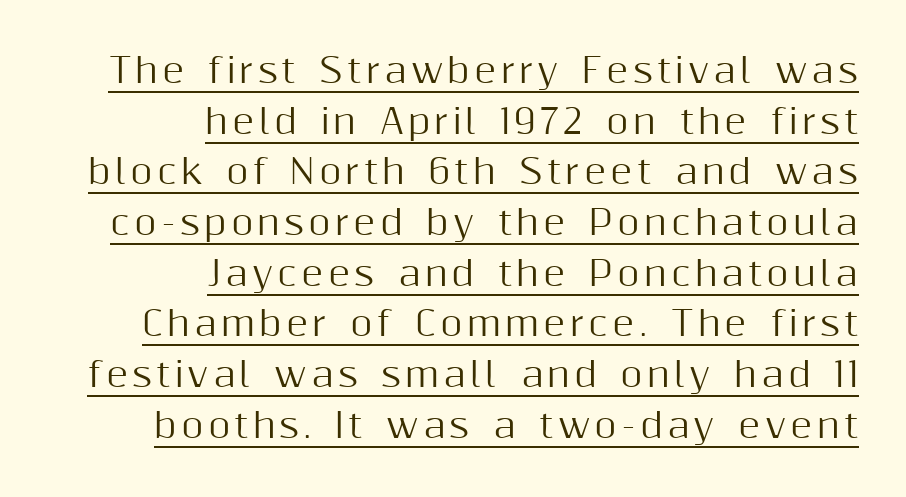
Q: Is the text italic (slanted)? A: No, it is upright.
Q: Is the typeface a serif or a sans-serif typeface? A: Sans-serif.
Q: Is the text underlined? A: Yes.
Q: How is the paragraph aligned? A: Right-aligned.
Q: Is the spacing between lines tight, normal or loose? A: Normal.
Q: Width (condensed, normal, or wide)? A: Normal.
Q: Stroke contrast? A: Medium.
Q: x-height? A: Medium.
Q: Monospaced? A: No.
